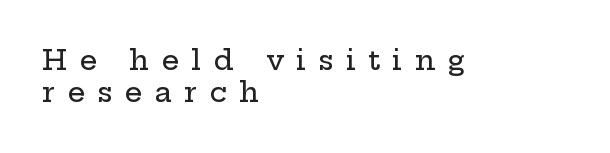
{"serif": "yes", "italic": "no", "width": "wide", "stroke_contrast": "low", "x_height": "medium", "monospaced": "no", "underline": "no", "align": "left", "line_spacing_ratio": 1.16, "letter_spacing": "wide", "letter_spacing_em": 0.43, "glyph_px": 28}
